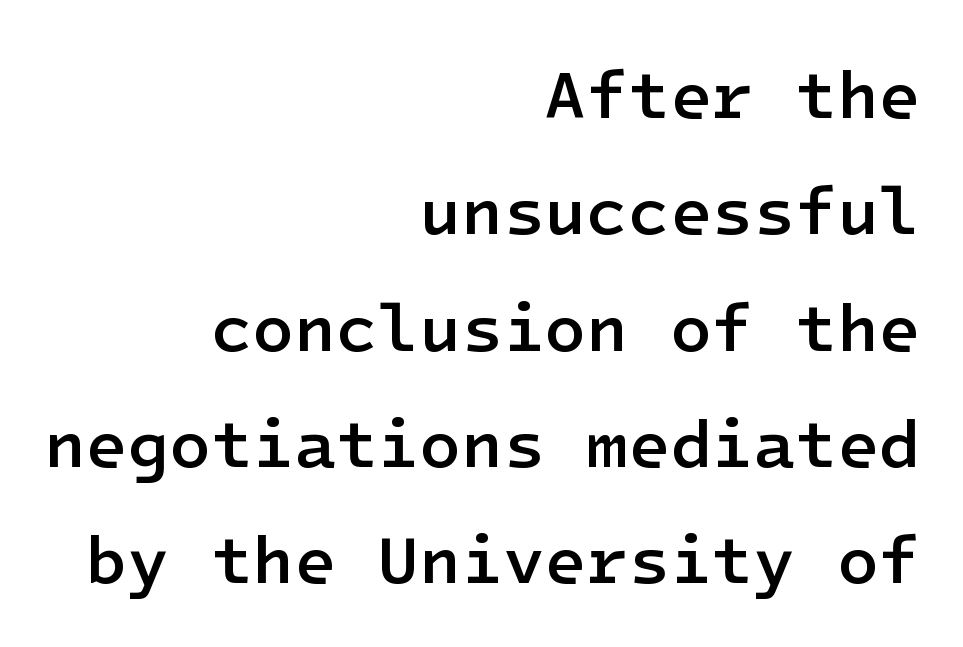
{"serif": "no", "italic": "no", "bold": "semi", "weight": "semibold", "width": "normal", "stroke_contrast": "low", "x_height": "medium", "underline": "no", "align": "right", "line_spacing_ratio": 1.71, "letter_spacing": "normal", "letter_spacing_em": 0.0, "glyph_px": 68}
